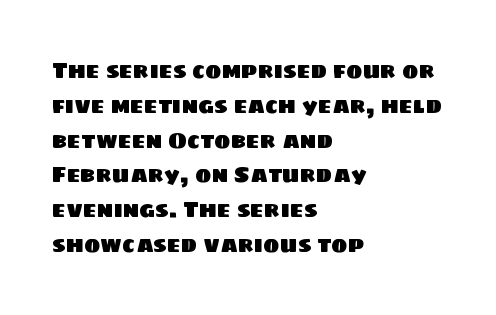
Check under the words: just untouched page. The rendering keeps characters at their native spacing. Successive baselines arrive at the customary interval. The typesetter chose a ragged-right arrangement here.
